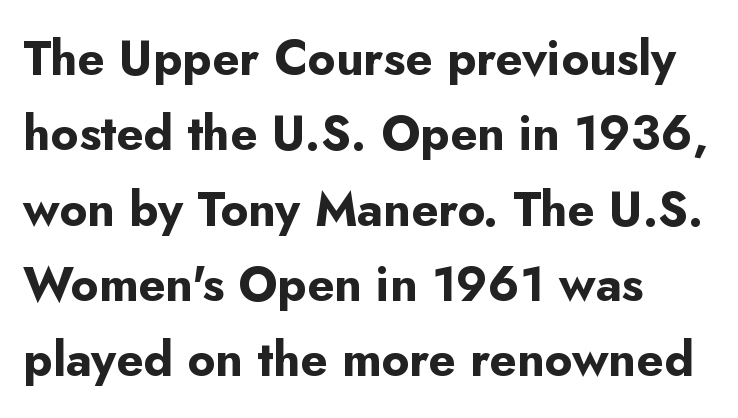
{"serif": "no", "italic": "no", "bold": "yes", "weight": "bold", "width": "normal", "stroke_contrast": "low", "x_height": "small", "monospaced": "no", "underline": "no", "align": "left", "line_spacing": "normal", "line_spacing_ratio": 1.57, "letter_spacing": "normal", "letter_spacing_em": 0.0, "glyph_px": 48}
